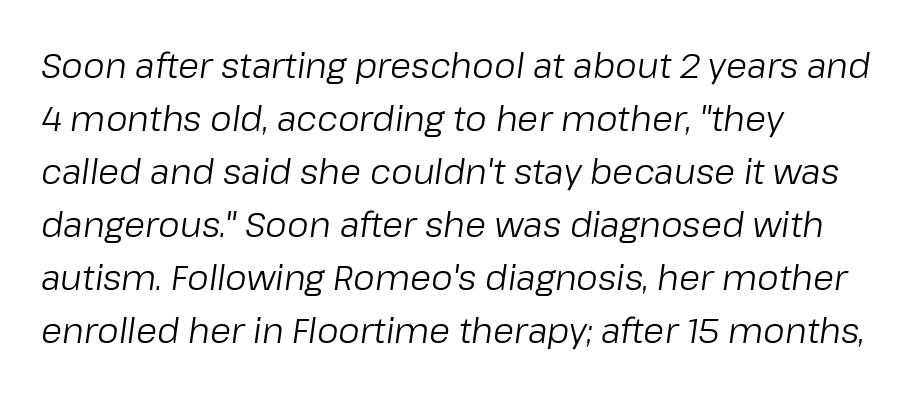
The image shows 34 px regular-weight type, italic (leaning right); set left-aligned, normal line spacing (1.56x), normal letter spacing, not underlined; low stroke contrast and a medium x-height.
